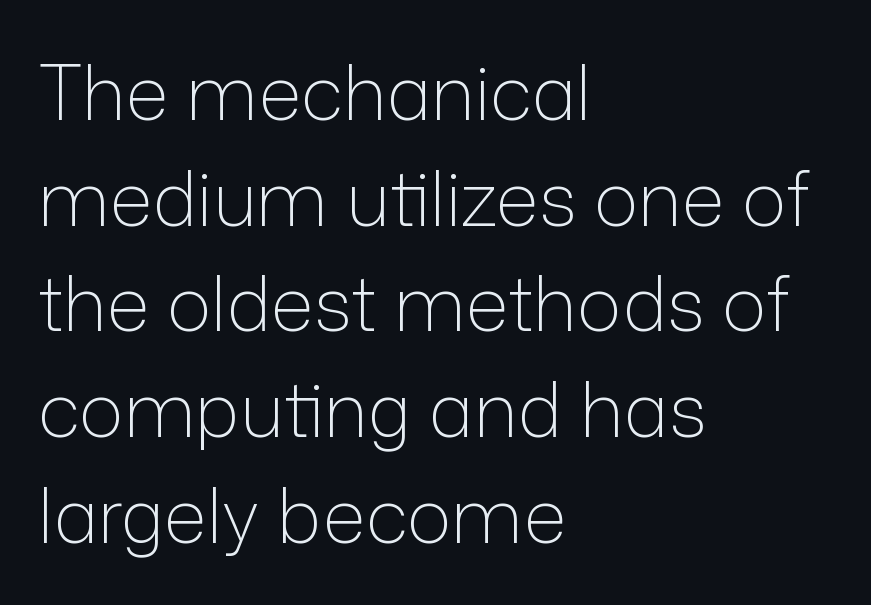
A student would call this left alignment; a typographer would say flush left, rag right. If you drew a line through each stem, it would be perfectly vertical. Rows of type keep a routine distance in the vertical direction. Caption: face not bold, strokes unweighted. The specimen omits any rule beneath the text block's lines. Here the designer chose a conventional face with non-uniform glyph widths.
